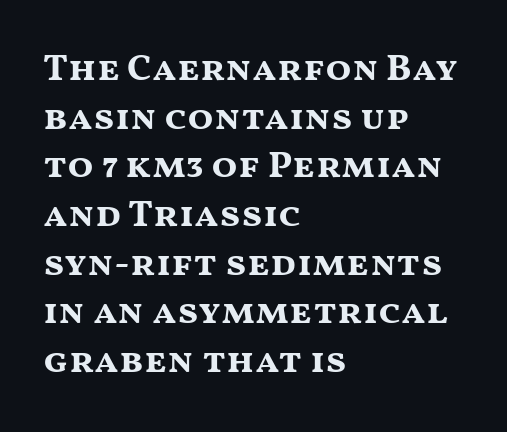
Character widths vary here, with narrow letters taking less room than wide ones. Compared with typical body copy, the letter spacing here is the same. Nobody drew a line under any word here. The space between consecutive lines is moderate.
